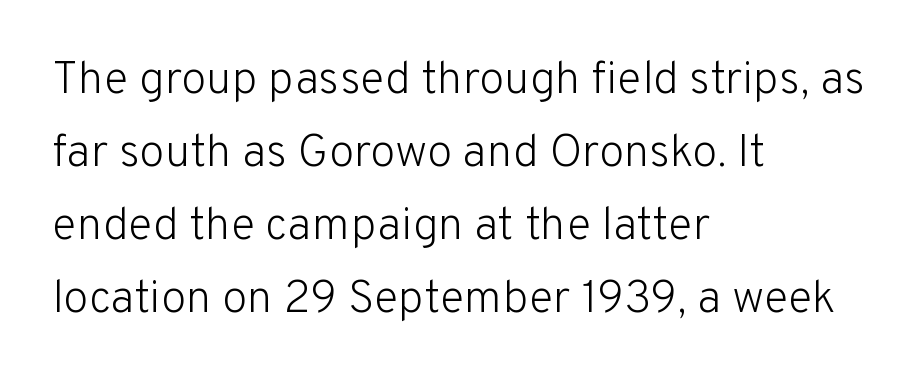
{"serif": "no", "italic": "no", "bold": "no", "weight": "light", "width": "normal", "stroke_contrast": "low", "x_height": "medium", "monospaced": "no", "underline": "no", "align": "left", "line_spacing": "normal", "line_spacing_ratio": 1.59, "letter_spacing": "normal", "letter_spacing_em": 0.0, "glyph_px": 46}
